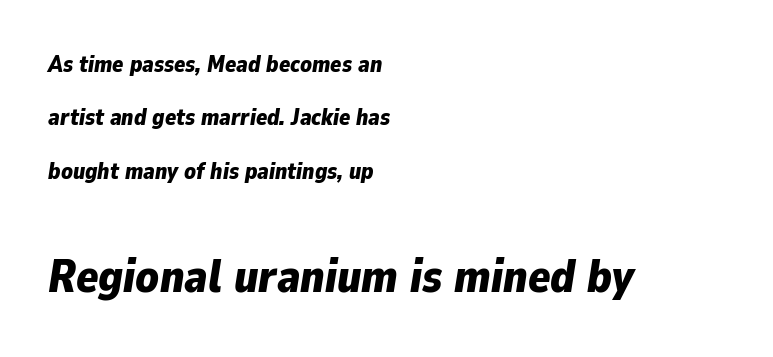
The image shows 46 px bold type, italic (leaning right); set left-aligned, loose line spacing (2.32x), normal letter spacing, not underlined; the second (bottom) block is 2.0x larger; low stroke contrast and a medium x-height.
